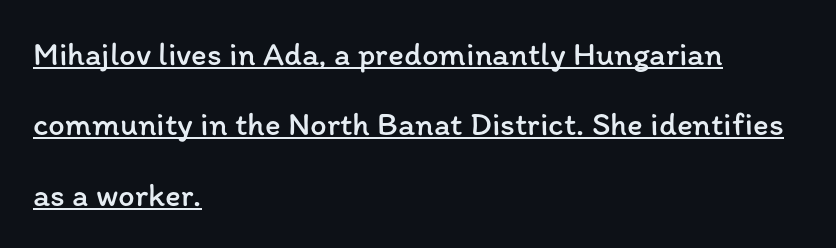
In designer terms, the underline attribute is active on this setting. Posture: upright roman. Weight: regular or lighter. Casual observation: everything's shoved over to the left. These lines are rendered in a variable-pitch font.
